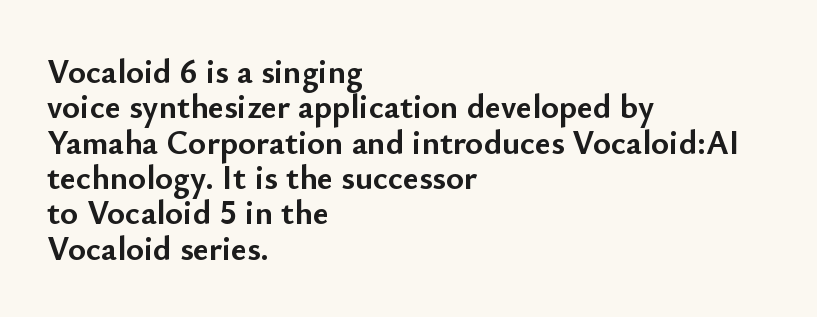
It's the straight-up-and-down kind of type. The letterforms sit shoulder to shoulder at normal distance. Alignment: flush left. The face used here is a sans, in the tradition of grotesques and geometrics.
